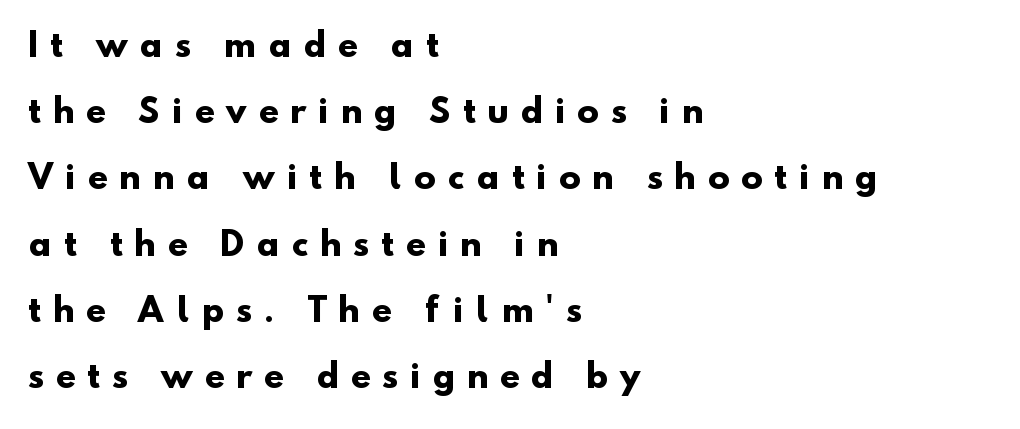
{"serif": "no", "bold": "yes", "weight": "heavy", "width": "normal", "stroke_contrast": "low", "x_height": "small", "monospaced": "no", "underline": "no", "align": "left", "line_spacing": "loose", "line_spacing_ratio": 2.07, "letter_spacing": "wide", "letter_spacing_em": 0.38, "glyph_px": 32}
